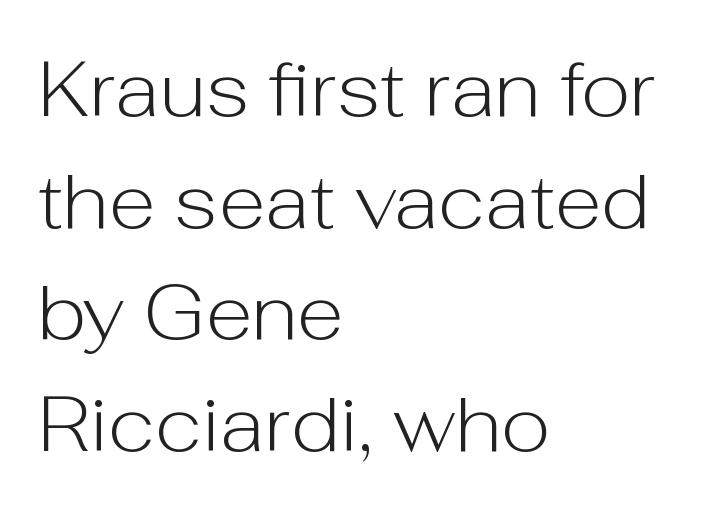
Each stroke keeps to a modest, everyday thickness or less. Normally led — the rows are evenly, conventionally spaced. You can tell it's not italic because the verticals are truly vertical. Think of a printed novel: that variable character pitch is what you see here.
